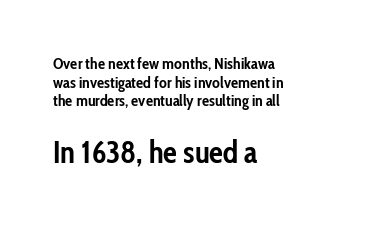
{"serif": "no", "italic": "no", "bold": "yes", "weight": "semibold", "width": "condensed", "stroke_contrast": "low", "x_height": "medium", "monospaced": "no", "underline": "no", "align": "left", "line_spacing_ratio": 1.16, "letter_spacing": "normal", "letter_spacing_em": 0.0, "larger_block": "second", "size_ratio": 1.94, "glyph_px": 31}
